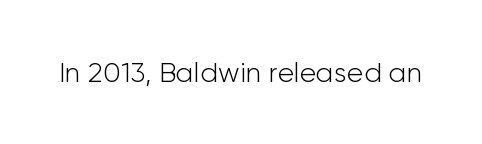
Q: Is the text bold? A: No.
Q: Is the text italic (slanted)? A: No, it is upright.
Q: Is the typeface a serif or a sans-serif typeface? A: Sans-serif.
Q: Is the text underlined? A: No.
Q: Is the spacing between letters normal or unusually wide? A: Normal.
Q: Width (condensed, normal, or wide)? A: Normal.
Q: Stroke contrast? A: Low.
Q: x-height? A: Medium.
Q: Monospaced? A: No.
